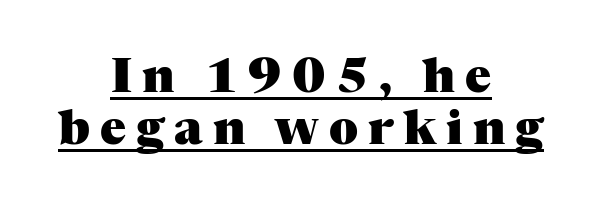
The image shows 48 px heavy serif type, upright; set centered, tight line spacing (1.09x), unusually wide letter spacing (+0.21 em), underlined; medium stroke contrast and a medium x-height.
